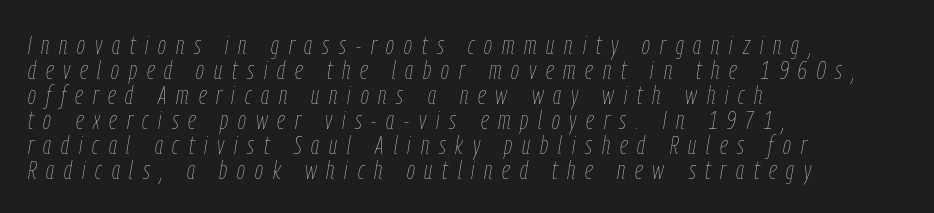
{"italic": "yes", "lean": "right", "slant_degrees": 9, "bold": "no", "underline": "no", "align": "left", "line_spacing": "tight", "line_spacing_ratio": 0.96, "letter_spacing": "wide", "letter_spacing_em": 0.38, "glyph_px": 26}
